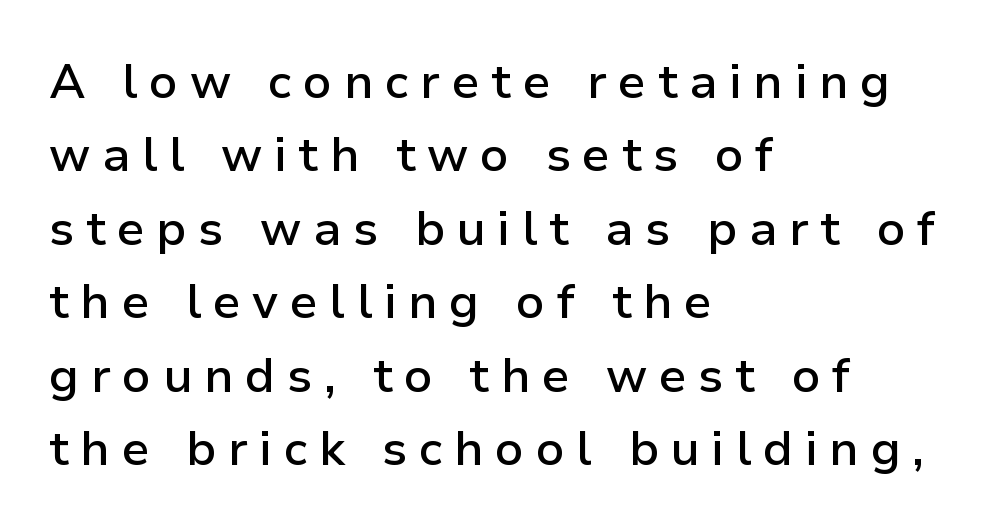
The image shows 48 px semibold sans-serif type, upright; set left-aligned, normal line spacing (1.53x), unusually wide letter spacing (+0.24 em), not underlined; low stroke contrast and a medium x-height.
